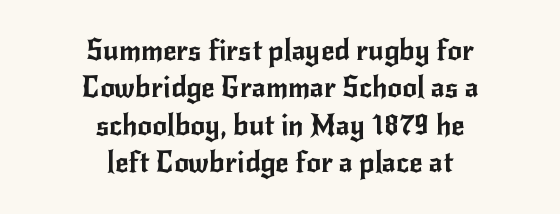
Q: Is the text italic (slanted)? A: No, it is upright.
Q: Is the typeface a serif or a sans-serif typeface? A: Sans-serif.
Q: Is the text underlined? A: No.
Q: How is the paragraph aligned? A: Centered.
Q: Is the spacing between letters normal or unusually wide? A: Normal.
Q: Is the spacing between lines tight, normal or loose? A: Normal.
Q: Width (condensed, normal, or wide)? A: Normal.
Q: Stroke contrast? A: Low.
Q: x-height? A: Small.
Q: Monospaced? A: No.
